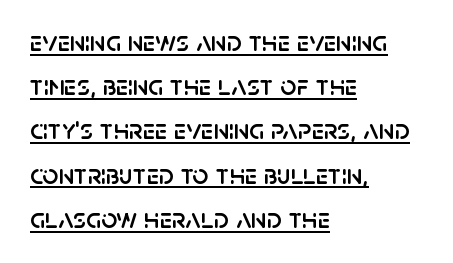
The image shows 28 px sans-serif type, upright; set left-aligned, normal line spacing (1.58x), normal letter spacing, underlined; low stroke contrast and a large x-height.
